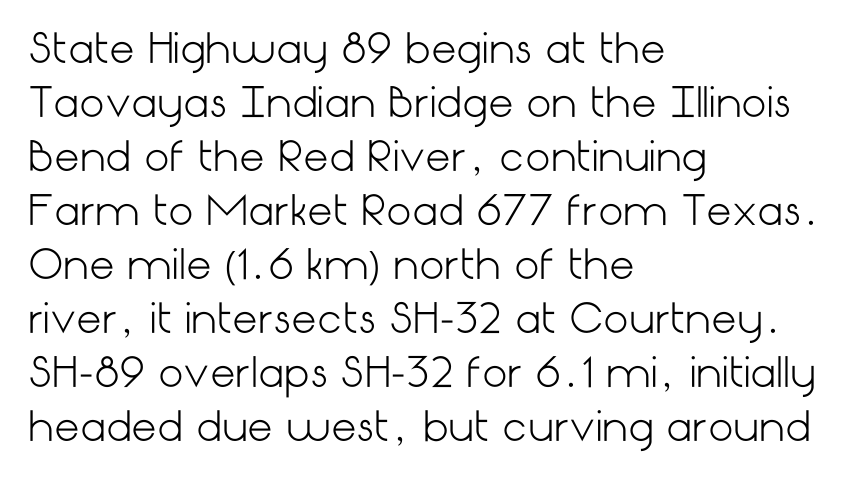
Q: Is the text bold? A: No.
Q: Is the text italic (slanted)? A: No, it is upright.
Q: Is the typeface a serif or a sans-serif typeface? A: Sans-serif.
Q: Is the text underlined? A: No.
Q: How is the paragraph aligned? A: Left-aligned.
Q: Is the spacing between letters normal or unusually wide? A: Normal.
Q: Is the spacing between lines tight, normal or loose? A: Normal.
Q: Width (condensed, normal, or wide)? A: Normal.
Q: Stroke contrast? A: Low.
Q: x-height? A: Medium.
